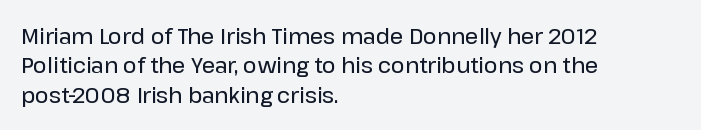
The image shows 21 px text type, upright; set left-aligned, normal line spacing (1.4x), normal letter spacing, not underlined.
